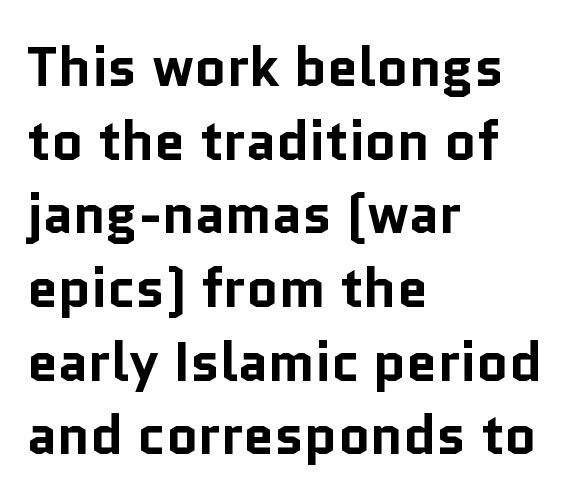
The image shows 55 px bold sans-serif type, upright; set left-aligned, normal line spacing (1.34x), normal letter spacing, not underlined; low stroke contrast and a medium x-height.
